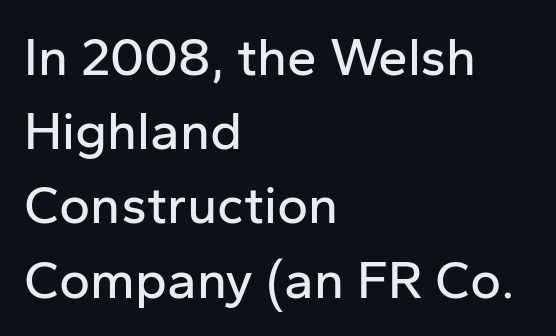
Q: Is the text italic (slanted)? A: No, it is upright.
Q: Is the typeface a serif or a sans-serif typeface? A: Sans-serif.
Q: Is the text underlined? A: No.
Q: How is the paragraph aligned? A: Left-aligned.
Q: Is the spacing between letters normal or unusually wide? A: Normal.
Q: Is the spacing between lines tight, normal or loose? A: Normal.
Q: Width (condensed, normal, or wide)? A: Normal.
Q: Stroke contrast? A: Low.
Q: x-height? A: Medium.
Q: Monospaced? A: No.
